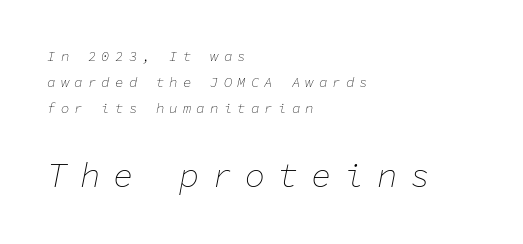
The image shows 34 px thin type, italic (leaning right), monospaced; set left-aligned, line spacing 1.87x, unusually wide letter spacing (+0.37 em), not underlined; the second (bottom) block is 2.43x larger; low stroke contrast and a medium x-height.
